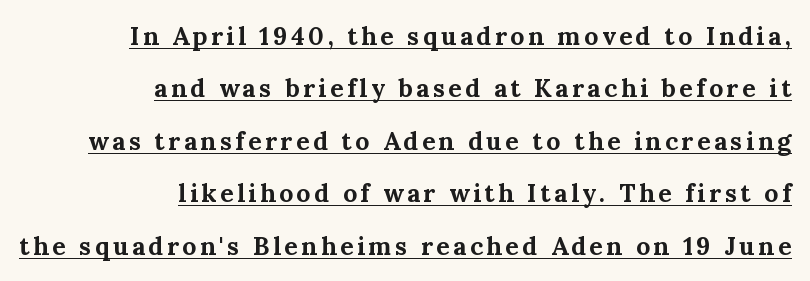
{"italic": "no", "bold": "yes", "underline": "yes", "align": "right", "line_spacing": "loose", "line_spacing_ratio": 2.1, "glyph_px": 25}
